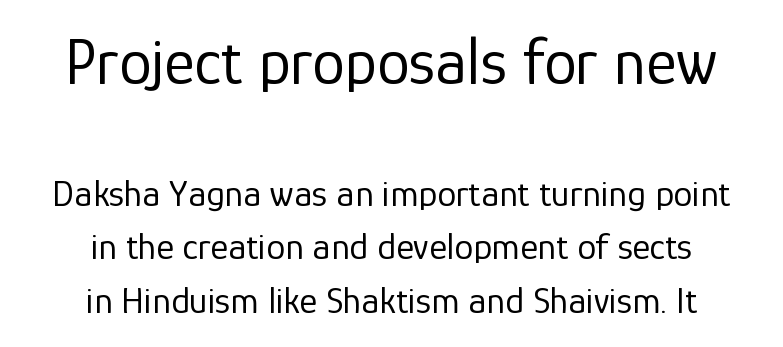
Q: Is the text bold? A: No.
Q: Is the text italic (slanted)? A: No, it is upright.
Q: Is the typeface a serif or a sans-serif typeface? A: Sans-serif.
Q: Is the text underlined? A: No.
Q: How is the paragraph aligned? A: Centered.
Q: Is the spacing between letters normal or unusually wide? A: Normal.
Q: Is the spacing between lines tight, normal or loose? A: Normal.
Q: Which block of text is set in a larger size, the first (top) or the second (bottom)? A: The first (top) one.
Q: Width (condensed, normal, or wide)? A: Normal.
Q: Stroke contrast? A: Low.
Q: x-height? A: Medium.
Q: Monospaced? A: No.
